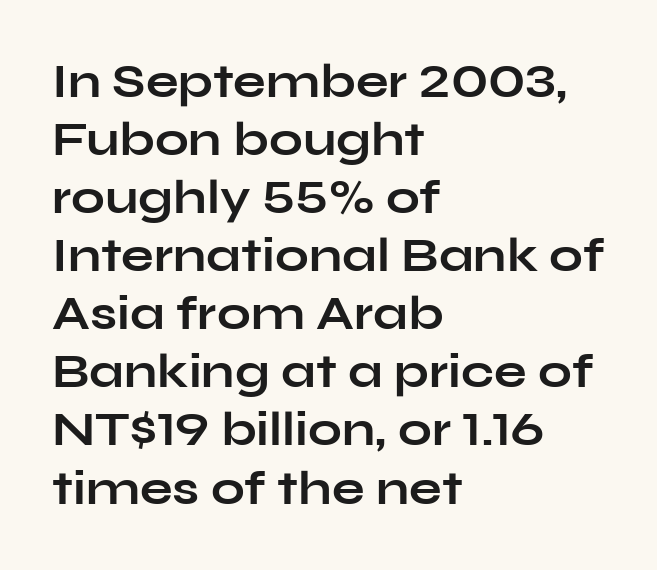
The image shows 48 px bold, wide sans-serif type, upright; set left-aligned, line spacing 1.21x, normal letter spacing, not underlined; low stroke contrast and a medium x-height.
